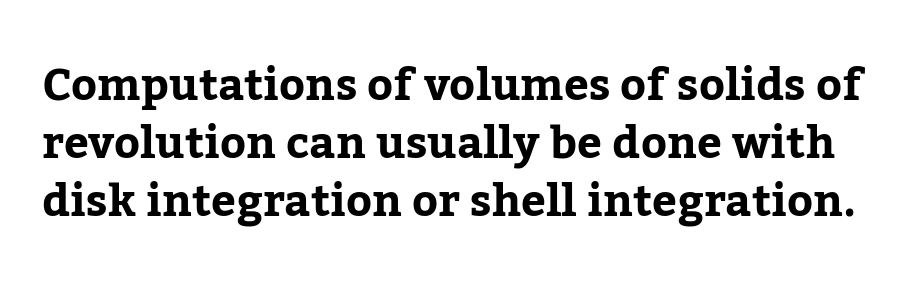
{"serif": "yes", "italic": "no", "bold": "yes", "weight": "bold", "width": "normal", "stroke_contrast": "low", "x_height": "medium", "monospaced": "no", "underline": "no", "line_spacing": "normal", "line_spacing_ratio": 1.32, "letter_spacing": "normal", "letter_spacing_em": 0.0, "glyph_px": 44}
